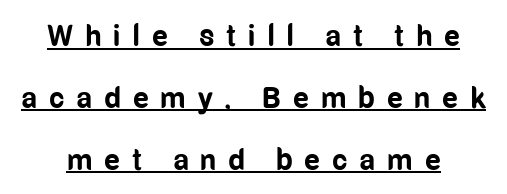
{"serif": "no", "italic": "no", "bold": "yes", "weight": "bold", "width": "condensed", "stroke_contrast": "low", "x_height": "medium", "monospaced": "no", "underline": "yes", "line_spacing": "loose", "line_spacing_ratio": 2.06, "letter_spacing": "wide", "letter_spacing_em": 0.39, "glyph_px": 30}
